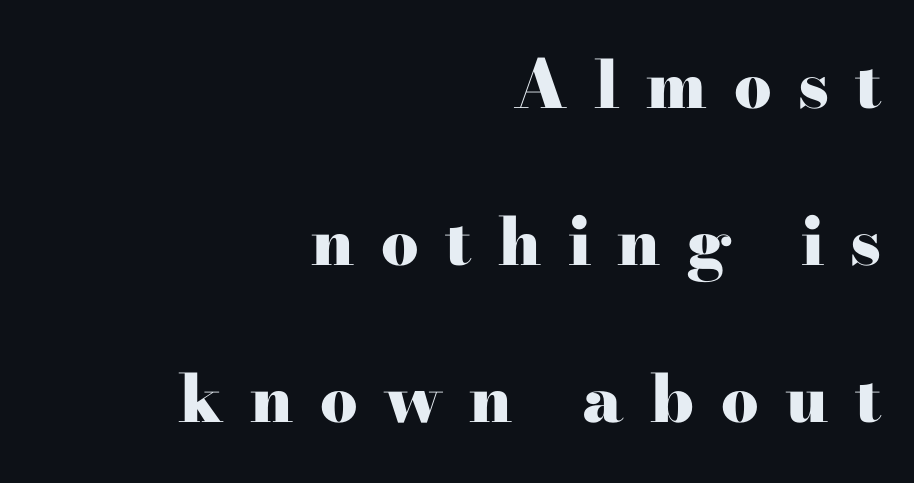
{"serif": "yes", "italic": "no", "bold": "yes", "weight": "heavy", "width": "wide", "stroke_contrast": "high", "x_height": "small", "monospaced": "no", "underline": "no", "align": "right", "line_spacing": "loose", "line_spacing_ratio": 2.38, "letter_spacing": "wide", "letter_spacing_em": 0.4, "glyph_px": 66}
